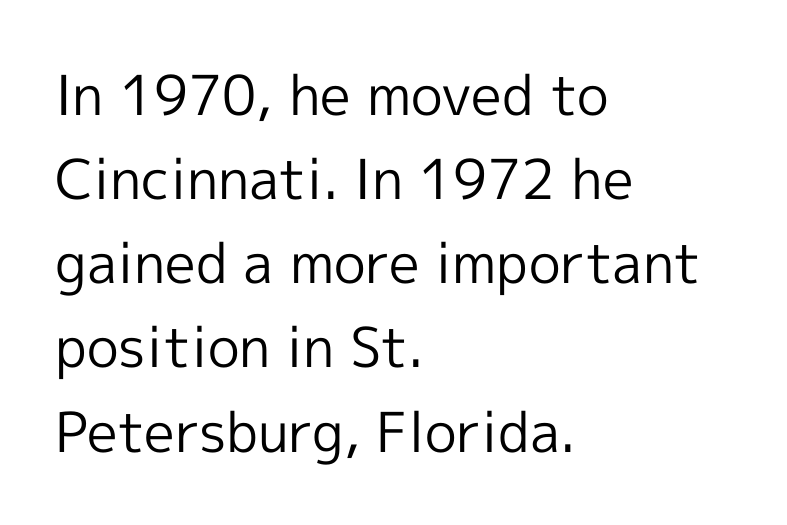
The image shows 55 px regular-weight sans-serif type, upright; set left-aligned, normal line spacing (1.53x), normal letter spacing, not underlined; a medium x-height.
